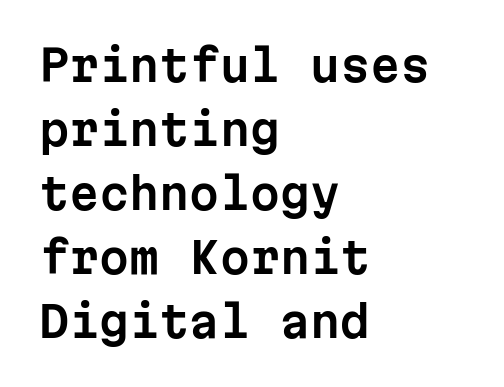
{"serif": "no", "italic": "no", "width": "normal", "stroke_contrast": "low", "x_height": "medium", "monospaced": "yes", "underline": "no", "align": "left", "line_spacing": "normal", "line_spacing_ratio": 1.49, "letter_spacing": "normal", "letter_spacing_em": 0.0, "glyph_px": 43}
